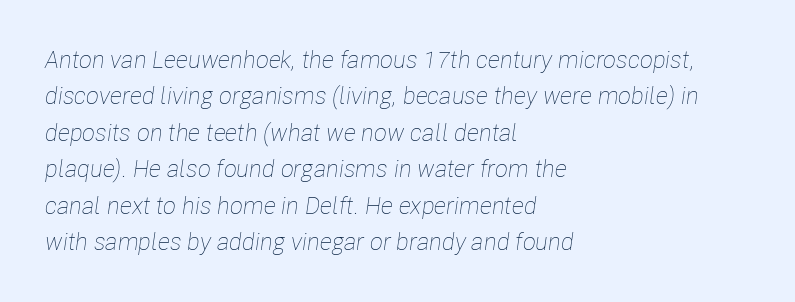
This is oblique type, the kind used for emphasis or titles. Compared with a centered layout, this one pins lines to the left instead. Line spacing here is normal. No extra ink here — the face is not bold. Anything drawn beneath the words? Only blank space. What stands out about the letter spacing? Nothing — it is the standard amount.
